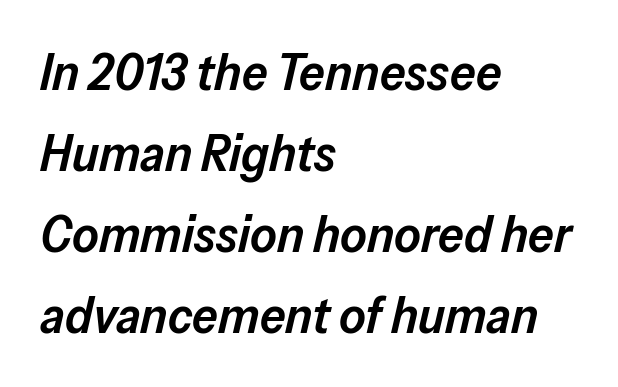
{"italic": "yes", "lean": "right", "slant_degrees": 13, "bold": "semi", "weight": "semibold", "width": "normal", "stroke_contrast": "low", "x_height": "medium", "monospaced": "no", "underline": "no", "align": "left", "line_spacing": "normal", "line_spacing_ratio": 1.59, "letter_spacing": "normal", "letter_spacing_em": 0.0, "glyph_px": 51}
